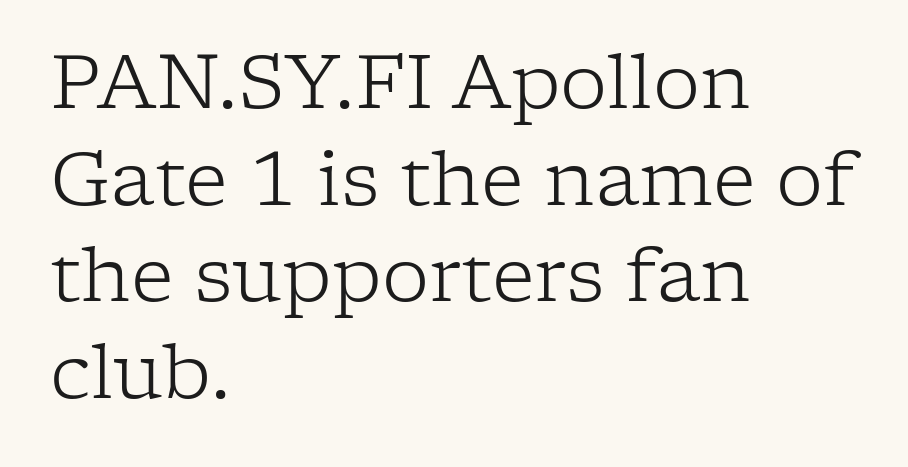
{"serif": "yes", "italic": "no", "bold": "no", "weight": "light", "width": "normal", "stroke_contrast": "low", "x_height": "medium", "monospaced": "no", "underline": "no", "align": "left", "line_spacing": "normal", "line_spacing_ratio": 1.29, "letter_spacing": "normal", "letter_spacing_em": 0.0, "glyph_px": 75}
